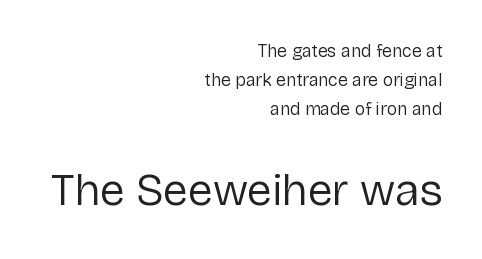
The passage shown is typeset with a sans-serif family. The characters are drawn with everyday or finer stroke widths. The designer left line spacing at the default. Anything drawn beneath the words? Only blank space. The paragraph has a hard right edge and a soft left edge.
